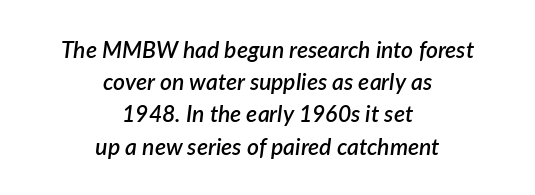
Q: Is the text bold? A: Semi-bold.
Q: Is the text italic (slanted)? A: Yes, it leans right by about 7 degrees.
Q: Is the text underlined? A: No.
Q: How is the paragraph aligned? A: Centered.
Q: Is the spacing between letters normal or unusually wide? A: Normal.
Q: Is the spacing between lines tight, normal or loose? A: Normal.
